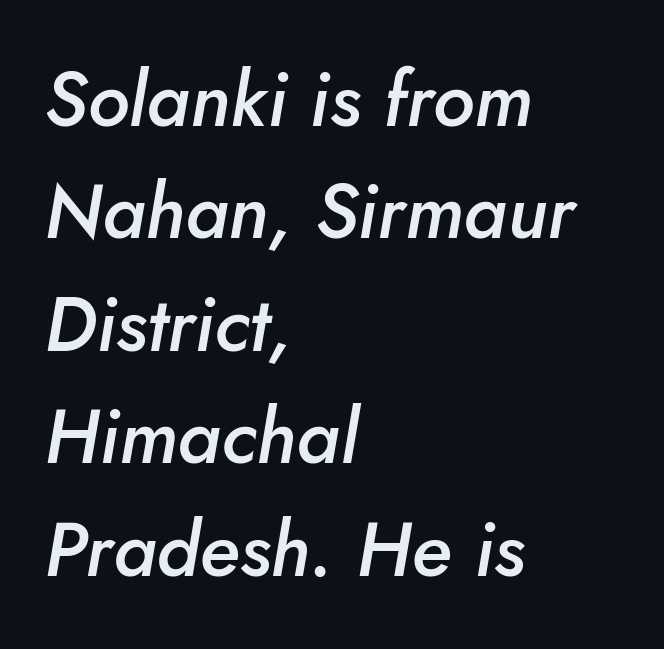
{"italic": "yes", "lean": "right", "slant_degrees": 5, "bold": "semi", "weight": "semibold", "width": "normal", "stroke_contrast": "low", "x_height": "small", "monospaced": "no", "underline": "no", "align": "left", "line_spacing": "normal", "line_spacing_ratio": 1.48, "letter_spacing": "normal", "letter_spacing_em": 0.0, "glyph_px": 76}
